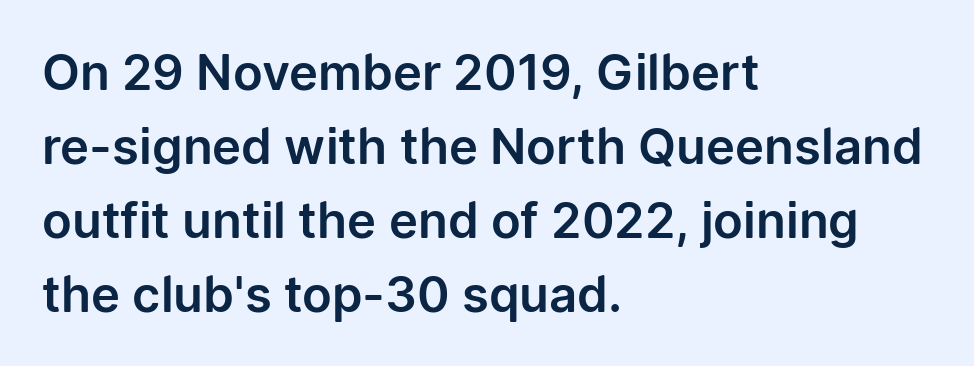
{"serif": "no", "italic": "no", "width": "normal", "stroke_contrast": "low", "x_height": "medium", "monospaced": "no", "underline": "no", "align": "left", "line_spacing": "normal", "line_spacing_ratio": 1.51, "letter_spacing": "normal", "letter_spacing_em": 0.0, "glyph_px": 49}
